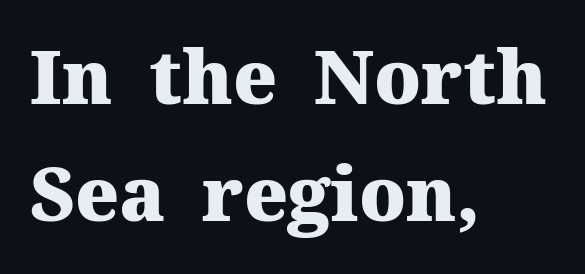
The image shows 74 px heavy serif type, upright; set left-aligned, normal line spacing (1.58x), normal letter spacing, not underlined; medium stroke contrast and a medium x-height.
